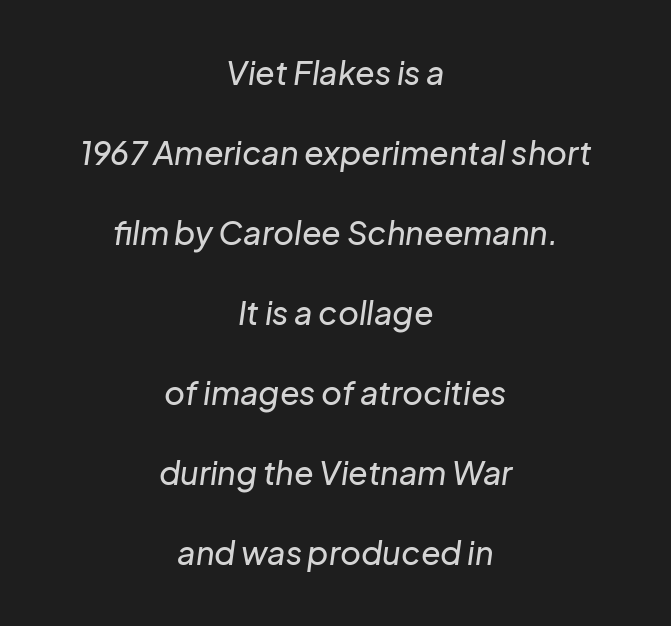
Q: Is the text italic (slanted)? A: Yes, it leans right by about 8 degrees.
Q: Is the text underlined? A: No.
Q: How is the paragraph aligned? A: Centered.
Q: Is the spacing between letters normal or unusually wide? A: Normal.
Q: Is the spacing between lines tight, normal or loose? A: Loose.
Q: Width (condensed, normal, or wide)? A: Normal.
Q: Stroke contrast? A: Low.
Q: x-height? A: Medium.
Q: Monospaced? A: No.
